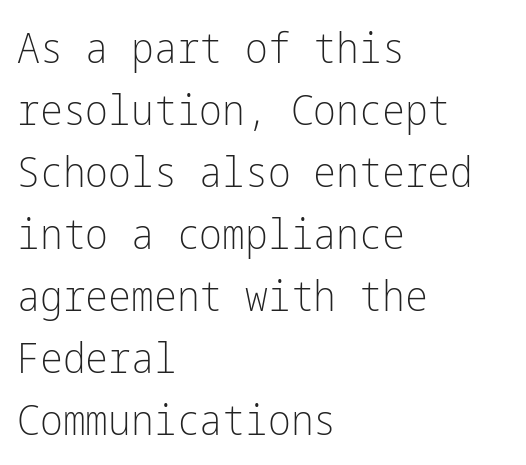
Q: Is the text bold? A: No.
Q: Is the text italic (slanted)? A: No, it is upright.
Q: Is the typeface a serif or a sans-serif typeface? A: Sans-serif.
Q: Is the text underlined? A: No.
Q: How is the paragraph aligned? A: Left-aligned.
Q: Is the spacing between letters normal or unusually wide? A: Normal.
Q: Is the spacing between lines tight, normal or loose? A: Normal.
Q: Width (condensed, normal, or wide)? A: Condensed.
Q: Stroke contrast? A: Low.
Q: x-height? A: Medium.
